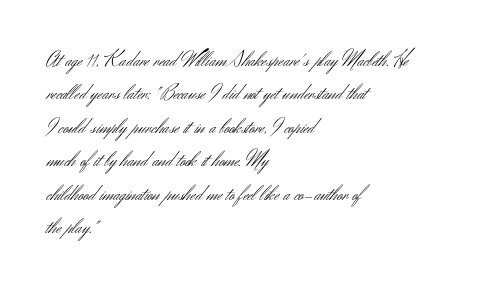
Q: Is the text bold? A: No.
Q: Is the text italic (slanted)? A: Yes.
Q: Is the text underlined? A: No.
Q: How is the paragraph aligned? A: Left-aligned.
Q: Is the spacing between letters normal or unusually wide? A: Normal.
Q: Is the spacing between lines tight, normal or loose? A: Normal.
